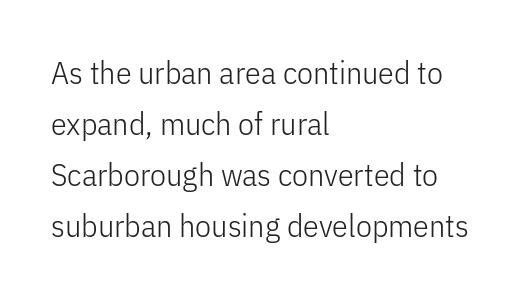
{"serif": "no", "italic": "no", "bold": "no", "weight": "light", "width": "condensed", "stroke_contrast": "low", "x_height": "medium", "monospaced": "no", "underline": "no", "align": "left", "line_spacing": "normal", "line_spacing_ratio": 1.59, "letter_spacing": "normal", "letter_spacing_em": 0.0, "glyph_px": 32}
